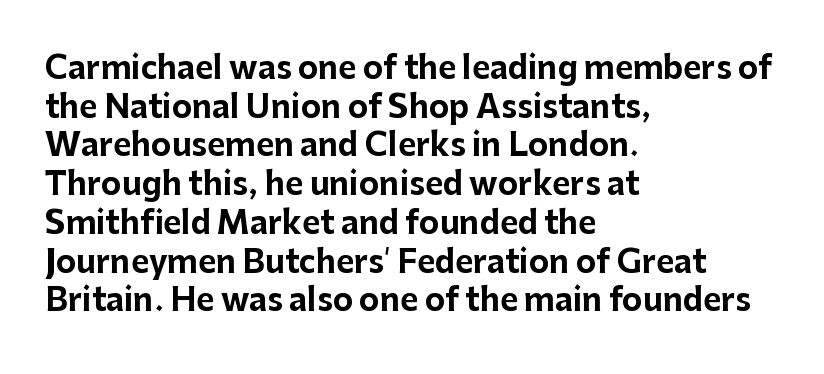
In CSS terms this would be text-align: left. A full-strength bold gives these letters their thick strokes. The rendering keeps characters at their native spacing. Stroke terminals: plain, sans-serif. Posture: straight, roman, zero tilt. Decoration check: the copy has no underline.
